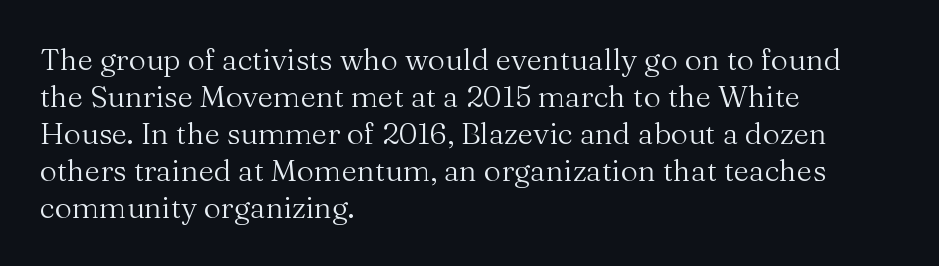
{"serif": "yes", "italic": "no", "bold": "no", "weight": "regular", "width": "normal", "stroke_contrast": "medium", "x_height": "medium", "monospaced": "no", "underline": "no", "align": "left", "line_spacing_ratio": 1.23, "letter_spacing": "normal", "letter_spacing_em": 0.0, "glyph_px": 30}
